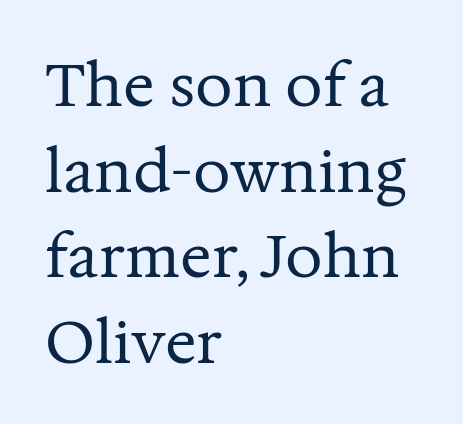
Caption: multi-line text, flush left, ragged right. Think of a printed novel: that variable character pitch is what you see here. The gaps between neighbouring characters are ordinary and unremarkable. You can tell from the footed stems that serif type was used.
